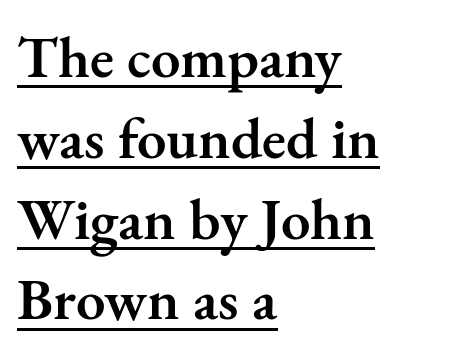
Q: Is the text bold? A: Semi-bold.
Q: Is the text italic (slanted)? A: No, it is upright.
Q: Is the typeface a serif or a sans-serif typeface? A: Serif.
Q: Is the text underlined? A: Yes.
Q: How is the paragraph aligned? A: Left-aligned.
Q: Is the spacing between letters normal or unusually wide? A: Normal.
Q: Is the spacing between lines tight, normal or loose? A: Normal.
Q: Width (condensed, normal, or wide)? A: Normal.
Q: Stroke contrast? A: Medium.
Q: x-height? A: Small.
Q: Monospaced? A: No.
